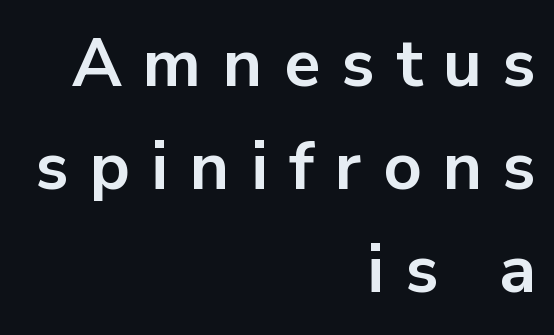
The baseline area is clear. Is this a fixed-width face? No — the glyphs have proportional, varying widths. These lines stack with their right ends in a neat column. Unlike a traditional serif, this face leaves its strokes unadorned. Strong, thick strokes mark this as bold type.
